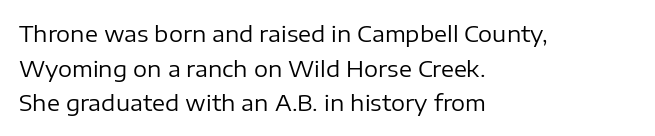
Q: Is the text bold? A: No.
Q: Is the text italic (slanted)? A: No, it is upright.
Q: Is the text underlined? A: No.
Q: How is the paragraph aligned? A: Left-aligned.
Q: Is the spacing between letters normal or unusually wide? A: Normal.
Q: Is the spacing between lines tight, normal or loose? A: Normal.
